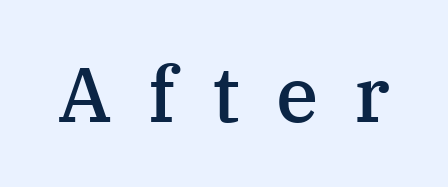
{"serif": "yes", "italic": "no", "bold": "semi", "weight": "semibold", "width": "normal", "stroke_contrast": "medium", "x_height": "medium", "monospaced": "no", "underline": "no", "letter_spacing": "wide", "letter_spacing_em": 0.47, "glyph_px": 77}
